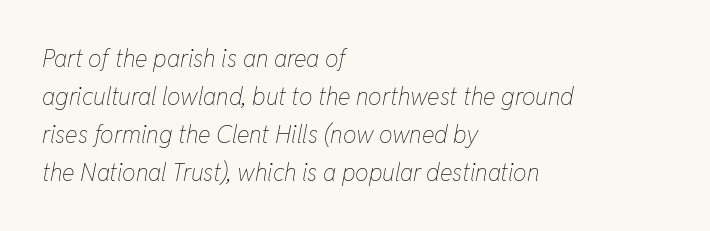
Q: Is the text bold? A: No.
Q: Is the text italic (slanted)? A: Yes, it leans right by about 11 degrees.
Q: Is the text underlined? A: No.
Q: How is the paragraph aligned? A: Left-aligned.
Q: Is the spacing between letters normal or unusually wide? A: Normal.
Q: Is the spacing between lines tight, normal or loose? A: Normal.
